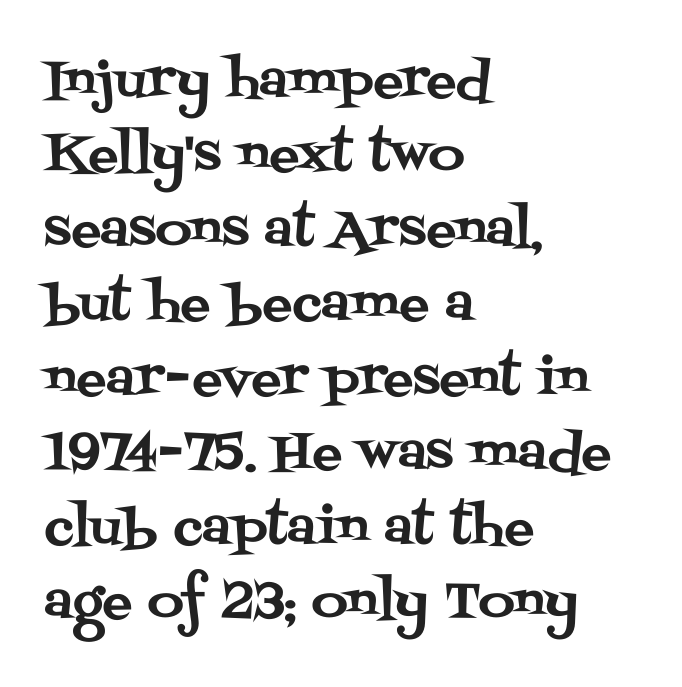
The space between consecutive lines is moderate. Alignment: flush left. Any mark beneath the type? The region is blank. Short note: letters normally spaced. This sample uses a serif face.
